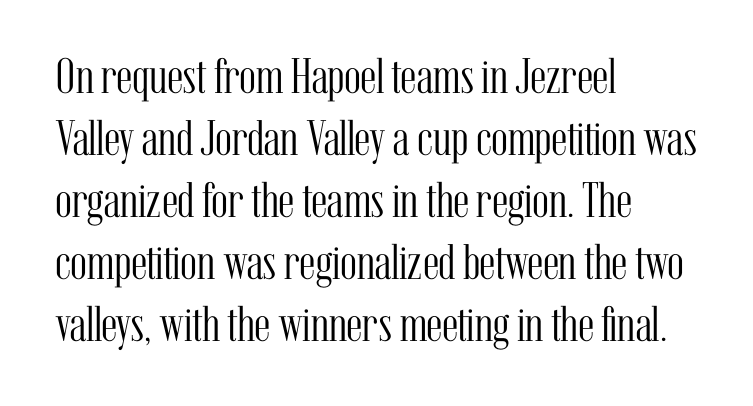
{"serif": "yes", "italic": "no", "bold": "no", "weight": "light", "width": "condensed", "stroke_contrast": "medium", "x_height": "medium", "monospaced": "no", "underline": "no", "align": "left", "line_spacing_ratio": 1.24, "letter_spacing": "normal", "letter_spacing_em": 0.0, "glyph_px": 50}
